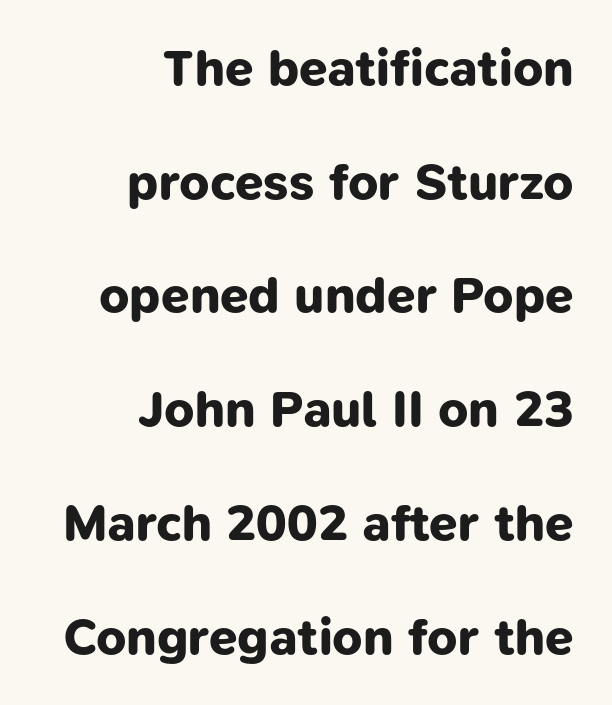
The image shows 51 px bold sans-serif type; set right-aligned, loose line spacing (2.23x), normal letter spacing, not underlined; low stroke contrast and a medium x-height.
